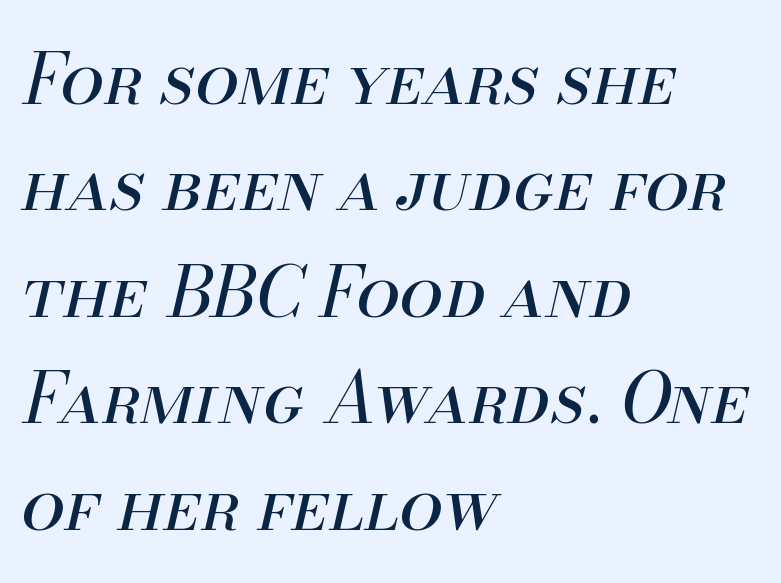
Q: Is the text bold? A: No.
Q: Is the text italic (slanted)? A: Yes, it leans right by about 13 degrees.
Q: Is the text underlined? A: No.
Q: How is the paragraph aligned? A: Left-aligned.
Q: Is the spacing between letters normal or unusually wide? A: Normal.
Q: Is the spacing between lines tight, normal or loose? A: Normal.
Q: Width (condensed, normal, or wide)? A: Normal.
Q: Stroke contrast? A: Medium.
Q: x-height? A: Small.
Q: Monospaced? A: No.
